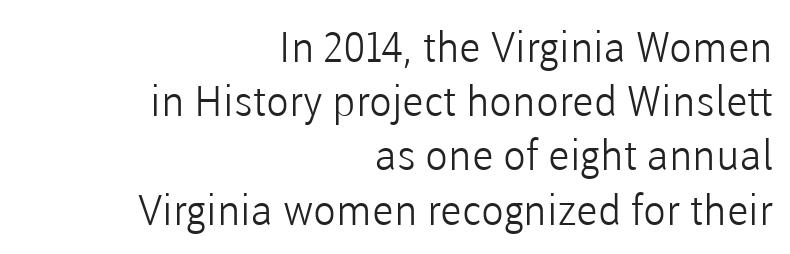
The image shows 42 px light sans-serif type, upright; set right-aligned, normal line spacing (1.29x), normal letter spacing, not underlined; low stroke contrast and a medium x-height.
